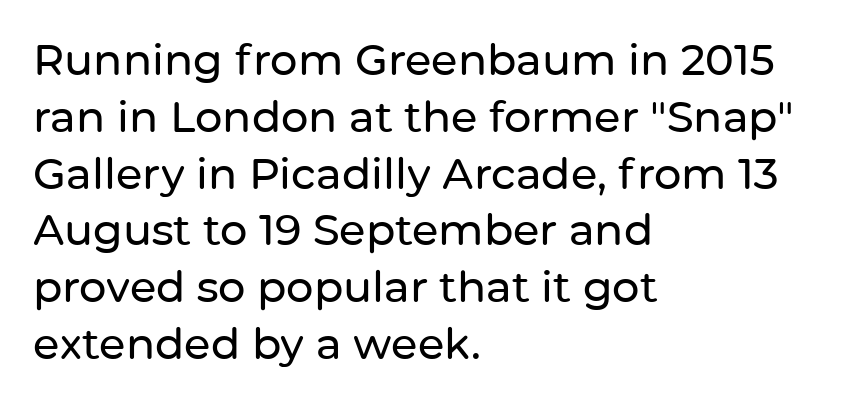
The rendering uses natural spacing where letterforms have individual widths. This is roman type, the default non-slanted kind. Line starts are locked; line ends wander. I'd call this a sans setting — the letters go barefoot. Quick note: underline off.
